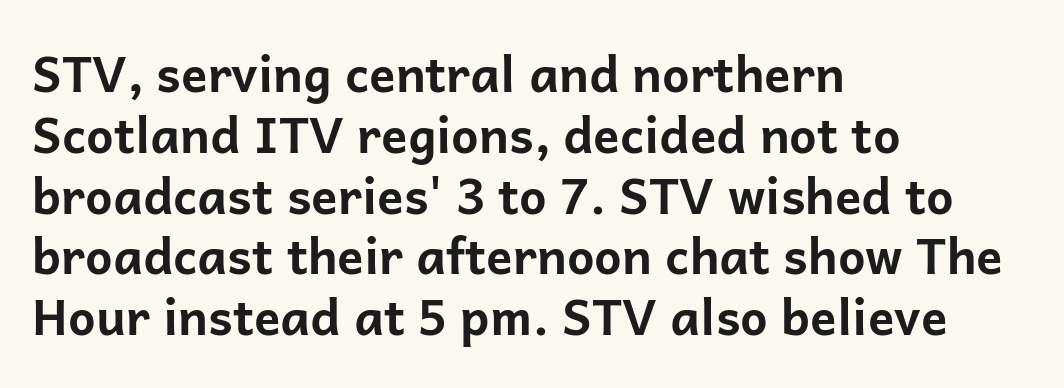
The image shows 49 px bold sans-serif type, upright; set left-aligned, line spacing 1.24x, normal letter spacing, not underlined; low stroke contrast and a medium x-height.
